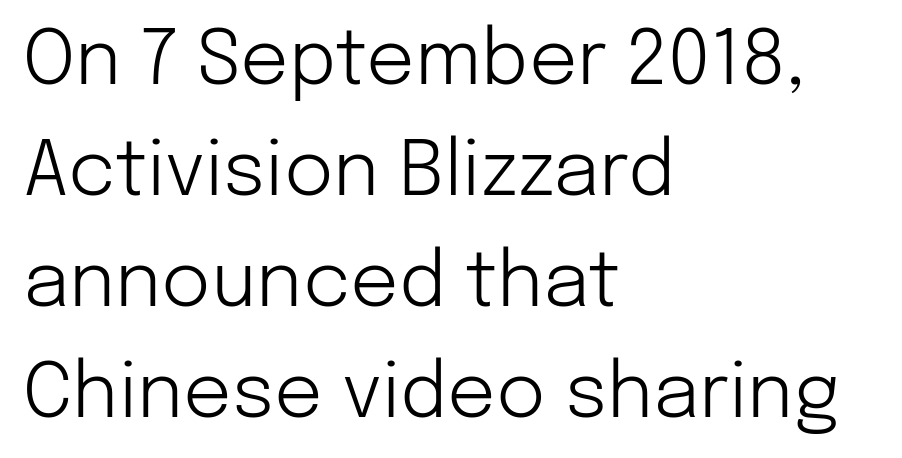
{"serif": "no", "italic": "no", "bold": "no", "weight": "light", "width": "normal", "stroke_contrast": "low", "x_height": "medium", "monospaced": "no", "underline": "no", "align": "left", "line_spacing": "normal", "line_spacing_ratio": 1.46, "letter_spacing": "normal", "letter_spacing_em": 0.0, "glyph_px": 76}
